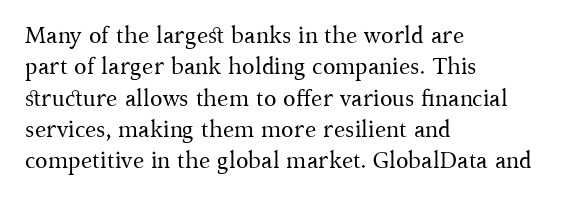
Q: Is the text bold? A: No.
Q: Is the text italic (slanted)? A: No, it is upright.
Q: Is the text underlined? A: No.
Q: How is the paragraph aligned? A: Left-aligned.
Q: Is the spacing between letters normal or unusually wide? A: Normal.
Q: Is the spacing between lines tight, normal or loose? A: Normal.
